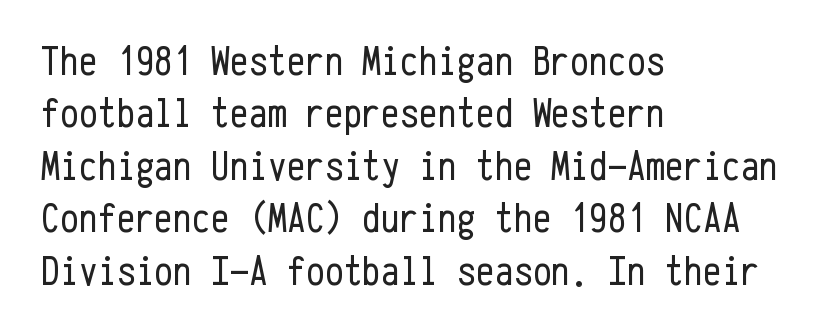
The image shows 42 px regular-weight, condensed sans-serif type, upright, monospaced; set left-aligned, normal line spacing (1.25x), normal letter spacing, not underlined; low stroke contrast and a medium x-height.
